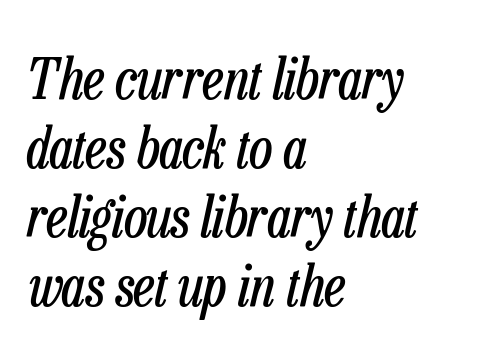
The image shows 57 px regular-weight, condensed type, italic (leaning right); set left-aligned, line spacing 1.21x, normal letter spacing, not underlined; low stroke contrast and a medium x-height.
